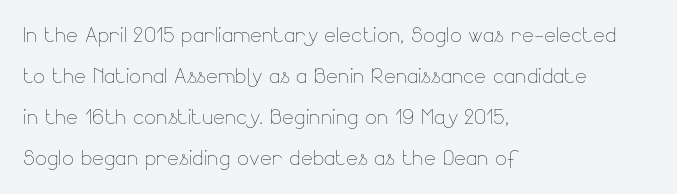
Q: Is the text bold? A: No.
Q: Is the text italic (slanted)? A: No, it is upright.
Q: Is the text underlined? A: No.
Q: How is the paragraph aligned? A: Left-aligned.
Q: Is the spacing between letters normal or unusually wide? A: Normal.
Q: Is the spacing between lines tight, normal or loose? A: Normal.
Q: Width (condensed, normal, or wide)? A: Normal.
Q: Stroke contrast? A: Low.
Q: x-height? A: Small.
Q: Monospaced? A: No.
